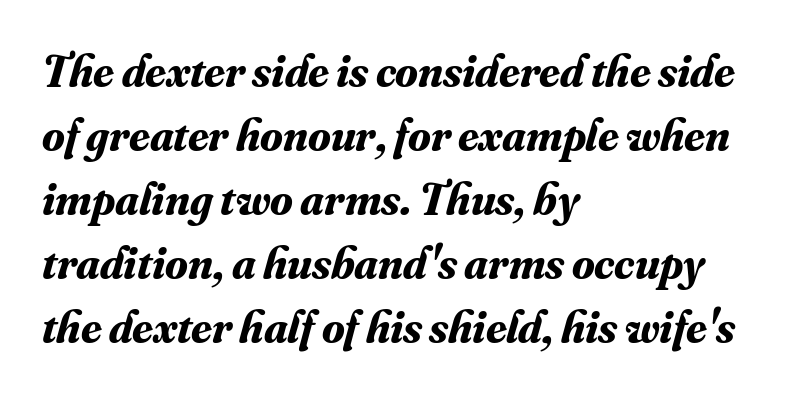
Does the type have serifs? Yes, each stem ends in a small foot. The text block is weighted toward the left margin, trailing off unevenly rightward. Looks like regular typesetting: each glyph gets only the width it needs. The zone under the glyphs is completely vacant. Its strokes are broad and dark, the hallmark of bold type.
